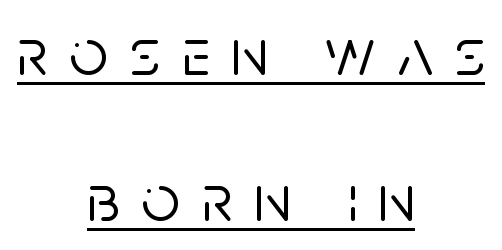
{"serif": "no", "italic": "no", "width": "normal", "stroke_contrast": "low", "x_height": "large", "monospaced": "no", "underline": "yes", "align": "center", "line_spacing": "loose", "line_spacing_ratio": 2.15, "letter_spacing": "wide", "letter_spacing_em": 0.32, "glyph_px": 68}
